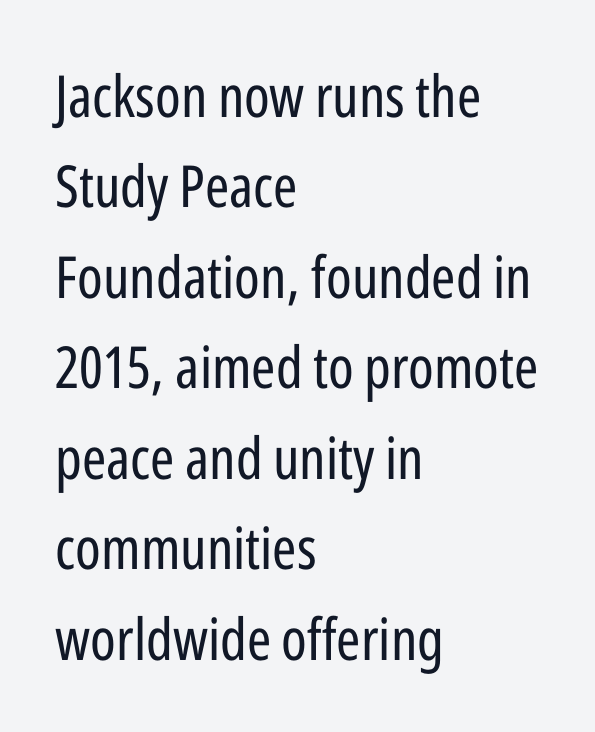
Q: Is the text bold? A: No.
Q: Is the text italic (slanted)? A: No, it is upright.
Q: Is the typeface a serif or a sans-serif typeface? A: Sans-serif.
Q: Is the text underlined? A: No.
Q: How is the paragraph aligned? A: Left-aligned.
Q: Is the spacing between letters normal or unusually wide? A: Normal.
Q: Is the spacing between lines tight, normal or loose? A: Normal.
Q: Width (condensed, normal, or wide)? A: Condensed.
Q: Stroke contrast? A: Low.
Q: x-height? A: Medium.
Q: Monospaced? A: No.
